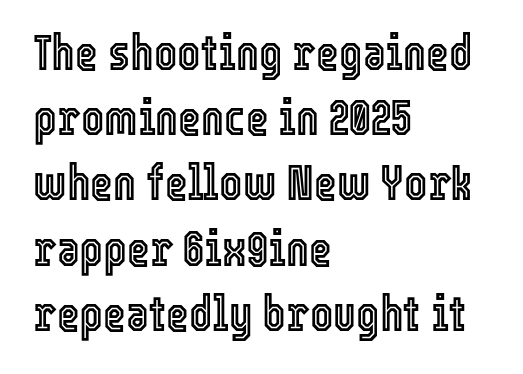
Q: Is the text italic (slanted)? A: No, it is upright.
Q: Is the text underlined? A: No.
Q: How is the paragraph aligned? A: Left-aligned.
Q: Is the spacing between letters normal or unusually wide? A: Normal.
Q: Is the spacing between lines tight, normal or loose? A: Normal.
Q: Width (condensed, normal, or wide)? A: Condensed.
Q: x-height? A: Medium.
Q: Monospaced? A: No.
